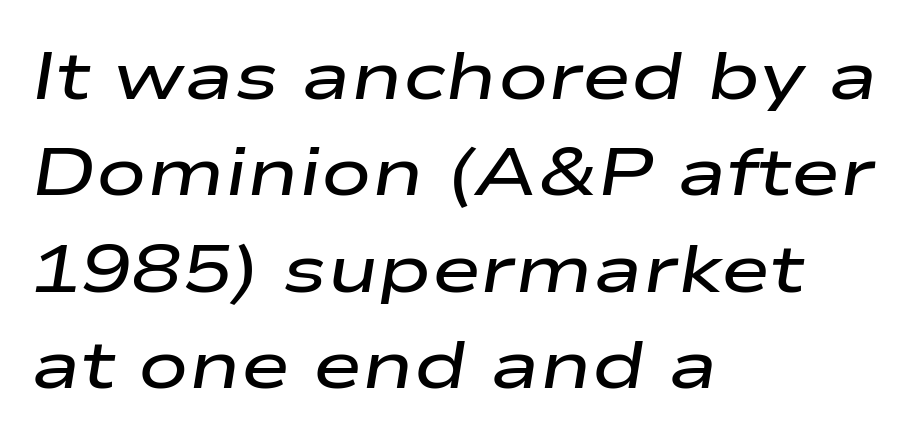
The image shows 67 px semibold, wide type, italic (leaning right); set left-aligned, normal line spacing (1.44x), normal letter spacing, not underlined; low stroke contrast and a medium x-height.
